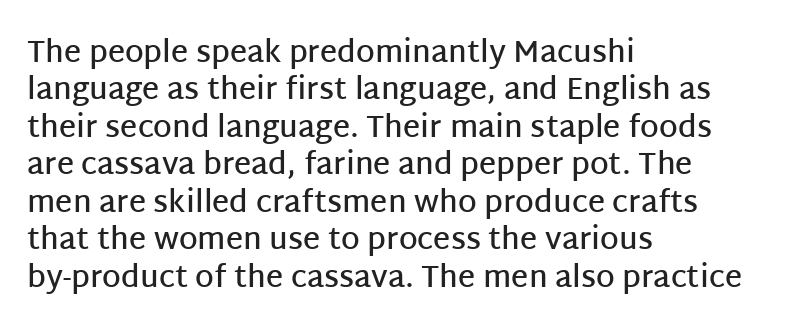
Q: Is the text bold? A: Semi-bold.
Q: Is the text italic (slanted)? A: No, it is upright.
Q: Is the typeface a serif or a sans-serif typeface? A: Sans-serif.
Q: Is the text underlined? A: No.
Q: How is the paragraph aligned? A: Left-aligned.
Q: Is the spacing between letters normal or unusually wide? A: Normal.
Q: Is the spacing between lines tight, normal or loose? A: Normal.
Q: Width (condensed, normal, or wide)? A: Normal.
Q: Stroke contrast? A: Low.
Q: x-height? A: Large.
Q: Monospaced? A: No.
